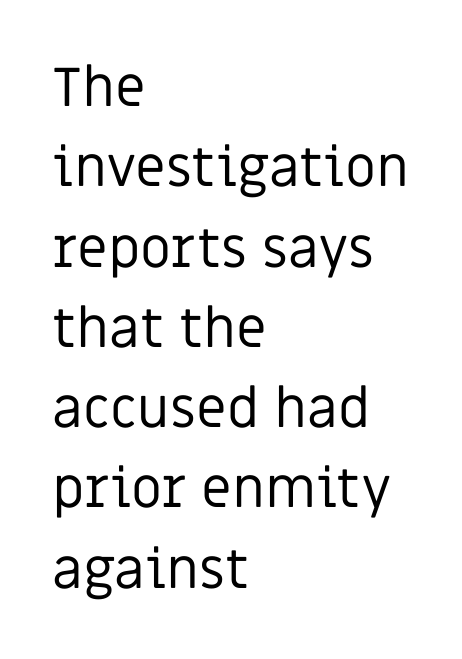
Q: Is the text bold? A: No.
Q: Is the text italic (slanted)? A: No, it is upright.
Q: Is the typeface a serif or a sans-serif typeface? A: Sans-serif.
Q: Is the text underlined? A: No.
Q: How is the paragraph aligned? A: Left-aligned.
Q: Is the spacing between letters normal or unusually wide? A: Normal.
Q: Is the spacing between lines tight, normal or loose? A: Normal.
Q: Width (condensed, normal, or wide)? A: Normal.
Q: Stroke contrast? A: Low.
Q: x-height? A: Large.
Q: Monospaced? A: No.
